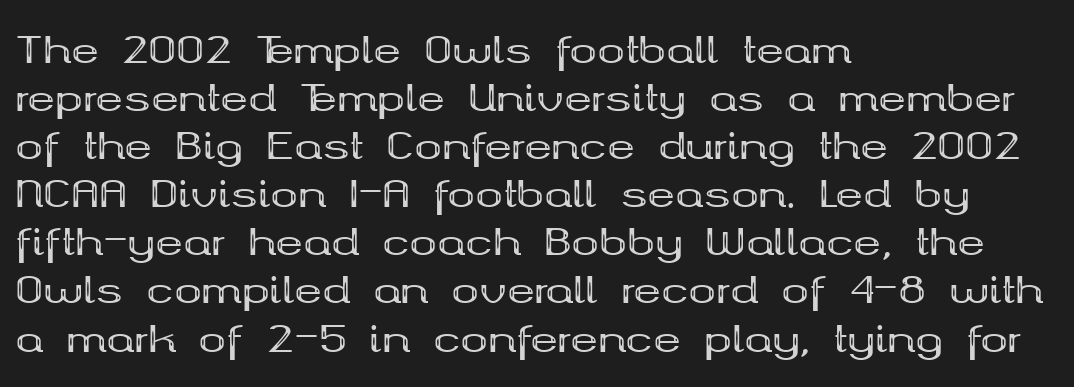
Q: Is the text bold? A: Yes.
Q: Is the text italic (slanted)? A: No, it is upright.
Q: Is the typeface a serif or a sans-serif typeface? A: Serif.
Q: Is the text underlined? A: No.
Q: How is the paragraph aligned? A: Left-aligned.
Q: Is the spacing between letters normal or unusually wide? A: Normal.
Q: Is the spacing between lines tight, normal or loose? A: Normal.
Q: Width (condensed, normal, or wide)? A: Wide.
Q: Stroke contrast? A: Medium.
Q: x-height? A: Medium.
Q: Monospaced? A: No.
